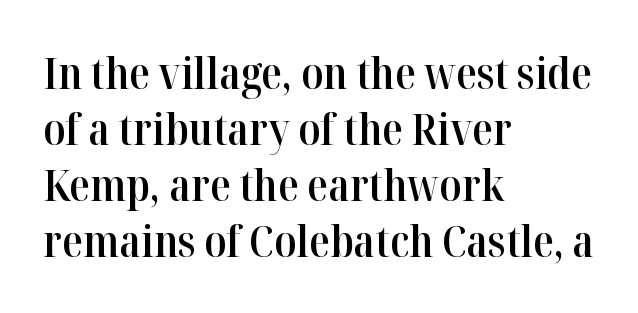
Students, this is semibold: more ink than regular, less than bold. When letters stand straight like this, we call the style roman or upright. The face used here is proportionally spaced, like ordinary book or web type. Does the type have serifs? Yes, each stem ends in a small foot. The string is rendered with underlining switched off. Baseline-to-baseline distance is the conventional proportion of letter height.
